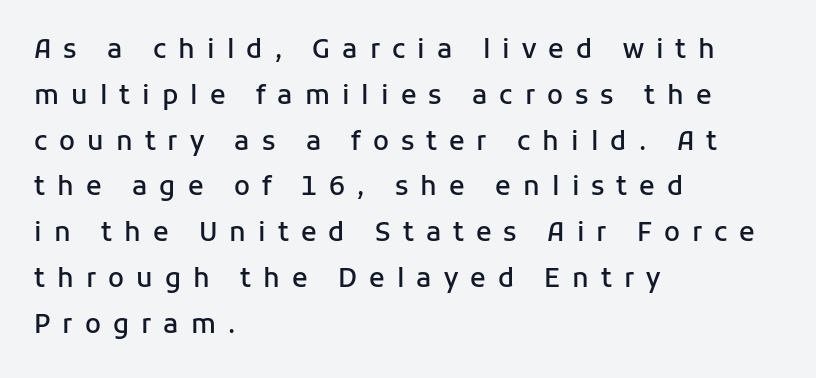
The tracking reads as deliberately expanded to a designer's eye. The typesetting leans somewhat heavy: a semibold. Reading down the block, your eye returns to a fixed left position each line. Posture: vertical. Has an underline been added? It has not.
